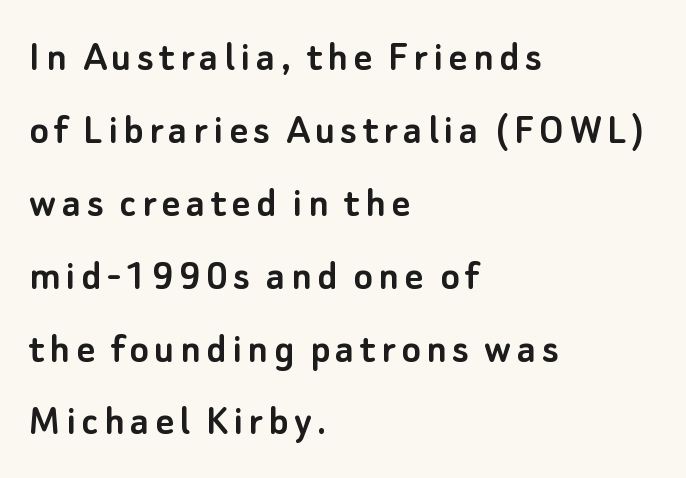
The image shows 45 px sans-serif type, upright; set left-aligned, normal line spacing (1.62x), not underlined; low stroke contrast and a small x-height.
